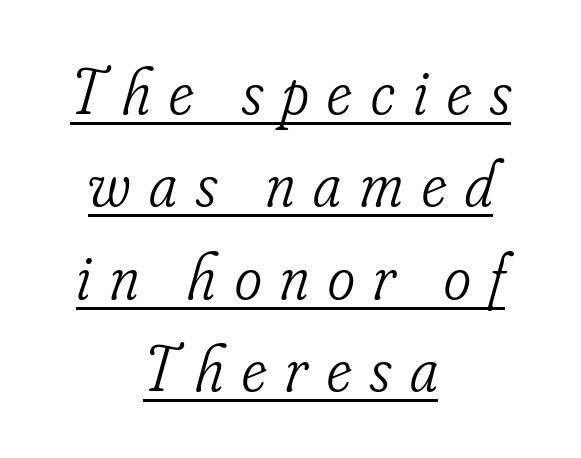
The image shows 65 px light, condensed serif type, italic (leaning right); set centered, normal line spacing (1.42x), unusually wide letter spacing (+0.29 em), underlined; low stroke contrast and a small x-height.
